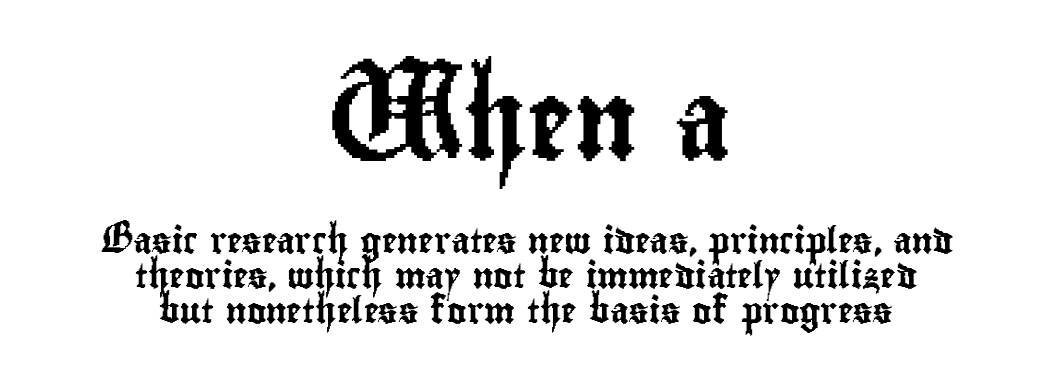
{"serif": "no", "italic": "no", "width": "condensed", "stroke_contrast": "low", "x_height": "small", "monospaced": "no", "underline": "no", "align": "center", "line_spacing": "normal", "line_spacing_ratio": 1.35, "letter_spacing": "normal", "letter_spacing_em": 0.0, "larger_block": "first", "size_ratio": 3.04, "glyph_px": 79}
